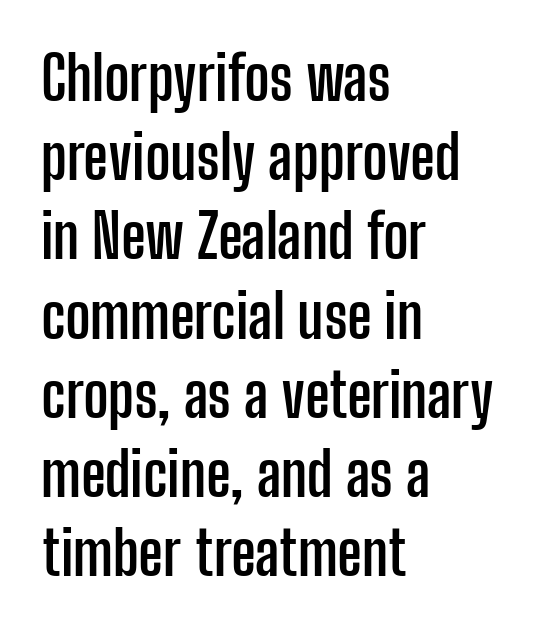
{"serif": "no", "italic": "no", "bold": "yes", "weight": "semibold", "width": "condensed", "stroke_contrast": "low", "x_height": "medium", "monospaced": "no", "underline": "no", "align": "left", "line_spacing": "normal", "line_spacing_ratio": 1.32, "letter_spacing": "normal", "letter_spacing_em": 0.0, "glyph_px": 60}
